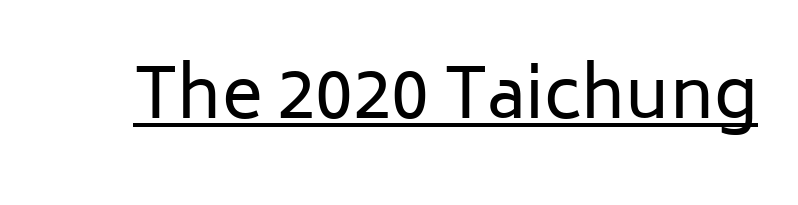
{"serif": "no", "italic": "no", "bold": "no", "weight": "regular", "width": "normal", "stroke_contrast": "low", "x_height": "medium", "monospaced": "no", "underline": "yes", "letter_spacing": "normal", "letter_spacing_em": 0.0, "glyph_px": 69}
